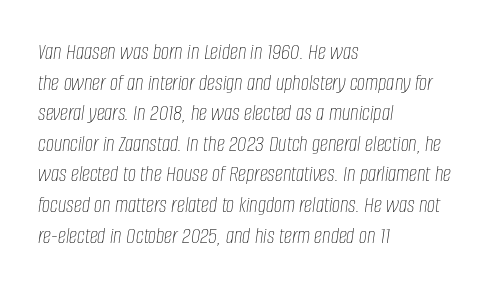
Plain, unruled lines of type. Does the leading feel generous? No, just average. Compared with a centered layout, this one pins lines to the left instead. These lines keep a tight, regular rhythm from letter to letter. This sample uses an oblique cut, with every glyph tilted off the vertical.
